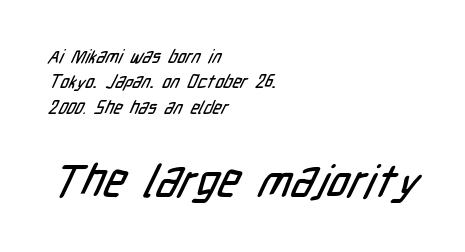
The more generous point size was reserved for the lower chunk. These lines are set flush left with a ragged right edge. Varying glyph widths throughout — classic text-font behaviour. Between one letter and the next there's only the usual sliver of space. Honestly, the row spacing looks completely unremarkable. The typeface chosen for these lines omits serifs.
